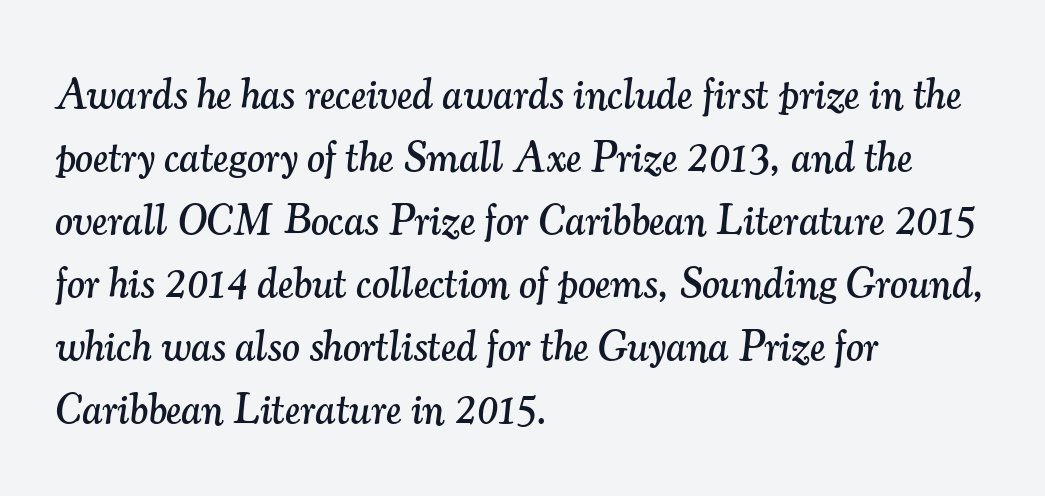
Q: Is the text italic (slanted)? A: Yes, it leans right by about 7 degrees.
Q: Is the typeface a serif or a sans-serif typeface? A: Serif.
Q: Is the text underlined? A: No.
Q: How is the paragraph aligned? A: Left-aligned.
Q: Is the spacing between letters normal or unusually wide? A: Normal.
Q: Is the spacing between lines tight, normal or loose? A: Normal.
Q: Width (condensed, normal, or wide)? A: Normal.
Q: Stroke contrast? A: Medium.
Q: x-height? A: Small.
Q: Monospaced? A: No.
